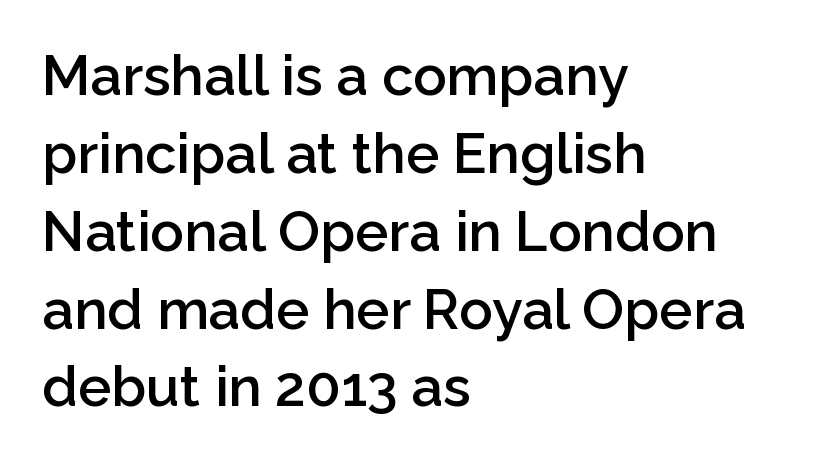
Q: Is the text bold? A: Semi-bold.
Q: Is the text italic (slanted)? A: No, it is upright.
Q: Is the typeface a serif or a sans-serif typeface? A: Sans-serif.
Q: Is the text underlined? A: No.
Q: How is the paragraph aligned? A: Left-aligned.
Q: Is the spacing between letters normal or unusually wide? A: Normal.
Q: Is the spacing between lines tight, normal or loose? A: Normal.
Q: Width (condensed, normal, or wide)? A: Normal.
Q: Stroke contrast? A: Low.
Q: x-height? A: Medium.
Q: Monospaced? A: No.
